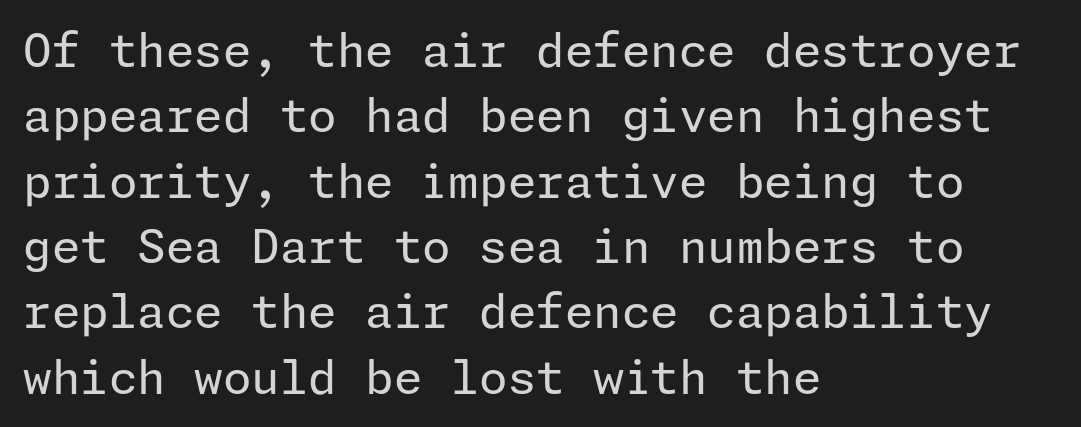
{"serif": "no", "italic": "no", "bold": "no", "weight": "regular", "width": "normal", "stroke_contrast": "low", "x_height": "medium", "underline": "no", "align": "left", "line_spacing": "normal", "line_spacing_ratio": 1.42, "letter_spacing": "normal", "letter_spacing_em": 0.0, "glyph_px": 46}
